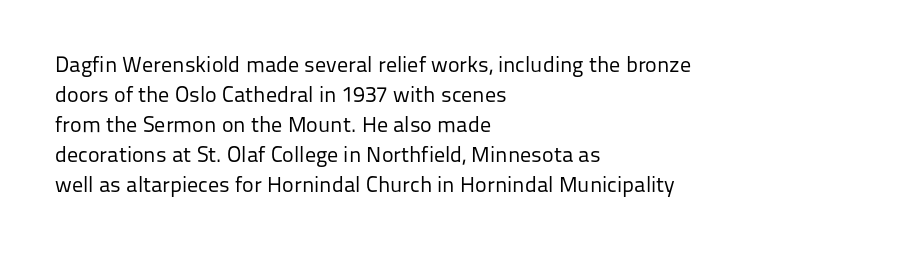
Reading down the column, the eye jumps a familiar distance to each next line. Left-aligned paragraph, ragged on the right. Check under the words: just untouched page. Nope, not italic — everything's standing straight.
